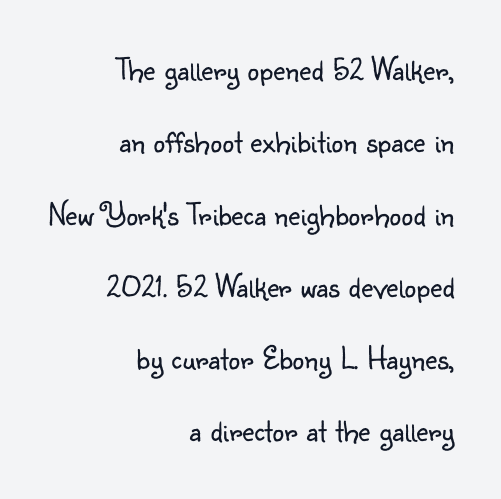
The typeface has the unassuming heft of standard copy or less. This is roman type, the default non-slanted kind. Is this a fixed-width face? No — the glyphs have proportional, varying widths. The font family rendered here belongs to the sans-serif group.
